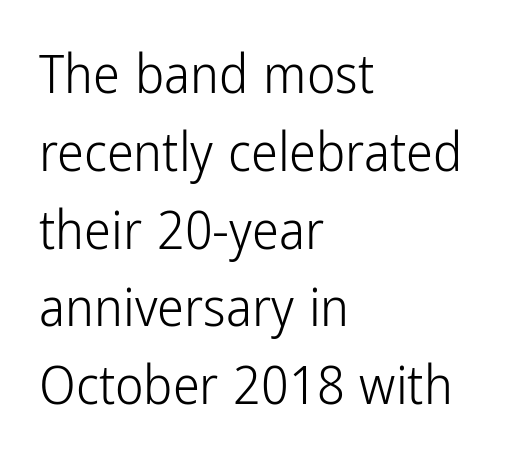
Q: Is the text bold? A: No.
Q: Is the text italic (slanted)? A: No, it is upright.
Q: Is the typeface a serif or a sans-serif typeface? A: Sans-serif.
Q: Is the text underlined? A: No.
Q: How is the paragraph aligned? A: Left-aligned.
Q: Is the spacing between letters normal or unusually wide? A: Normal.
Q: Is the spacing between lines tight, normal or loose? A: Normal.
Q: Width (condensed, normal, or wide)? A: Condensed.
Q: Stroke contrast? A: Low.
Q: x-height? A: Medium.
Q: Monospaced? A: No.
